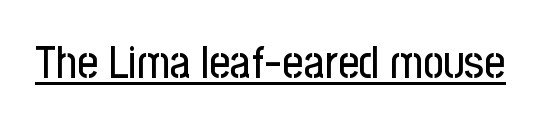
Q: Is the text italic (slanted)? A: No, it is upright.
Q: Is the typeface a serif or a sans-serif typeface? A: Sans-serif.
Q: Is the text underlined? A: Yes.
Q: Is the spacing between letters normal or unusually wide? A: Normal.
Q: Width (condensed, normal, or wide)? A: Condensed.
Q: Stroke contrast? A: Low.
Q: x-height? A: Medium.
Q: Monospaced? A: No.
